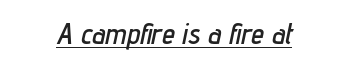
The string is rendered with underlining switched on. Characters are canted at an angle relative to the baseline's perpendicular. Default kerning and tracking; the words read as compact shapes. Note the varied advance widths — an 'i' is clearly narrower than an 'm'. In CSS terms this would be text-align: center.
